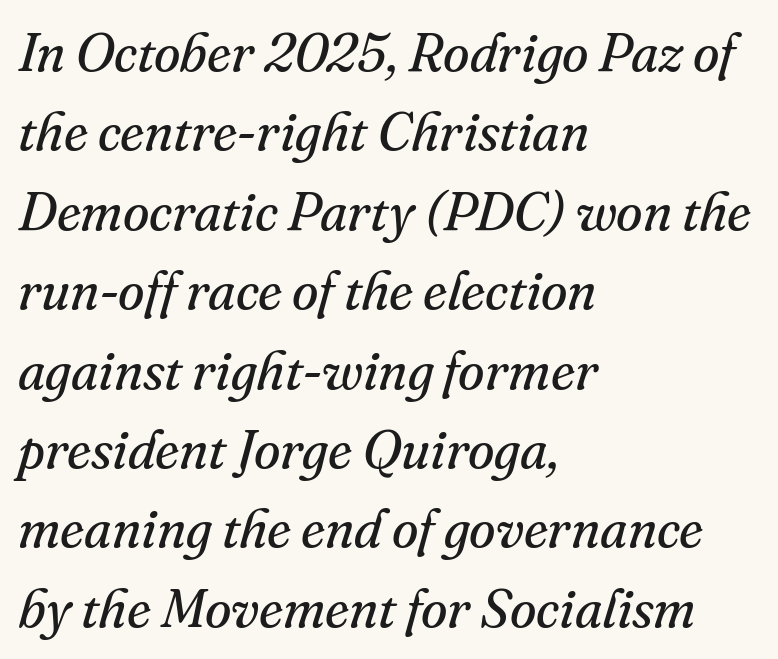
The image shows 54 px regular-weight serif type, italic (leaning right); set left-aligned, normal line spacing (1.47x), normal letter spacing, not underlined; medium stroke contrast and a small x-height.
